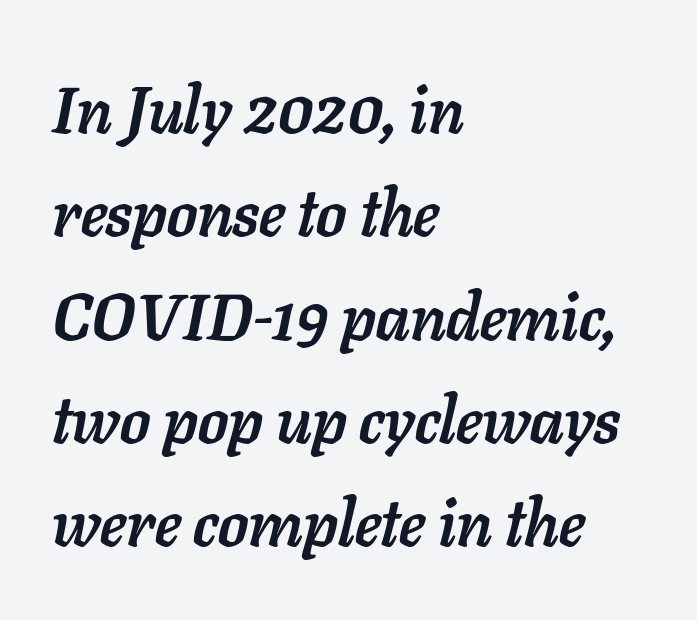
Each glyph is drawn with heavy, bold strokes. Just letters on the line, the space beneath them empty. The rendering uses natural spacing where letterforms have individual widths. The compositor pushed each line to the left boundary.
